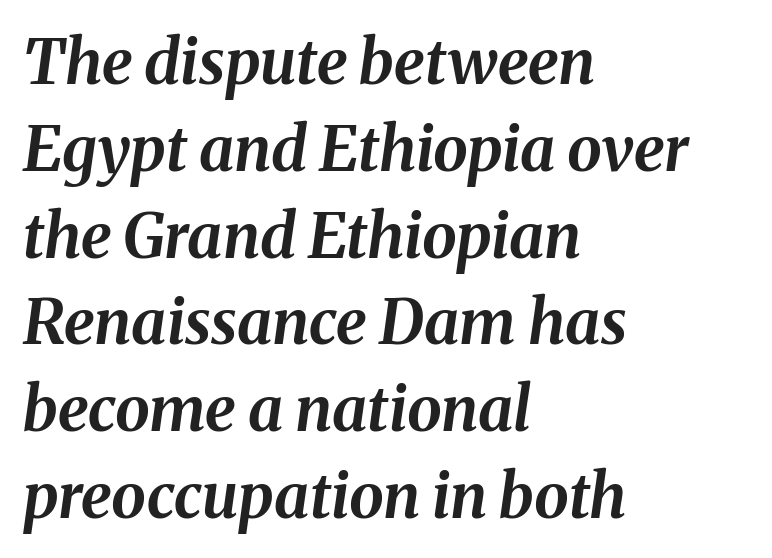
{"italic": "yes", "lean": "right", "slant_degrees": 8, "bold": "yes", "weight": "bold", "width": "normal", "stroke_contrast": "medium", "x_height": "medium", "monospaced": "no", "underline": "no", "align": "left", "line_spacing": "normal", "line_spacing_ratio": 1.4, "letter_spacing": "normal", "letter_spacing_em": 0.0, "glyph_px": 62}
